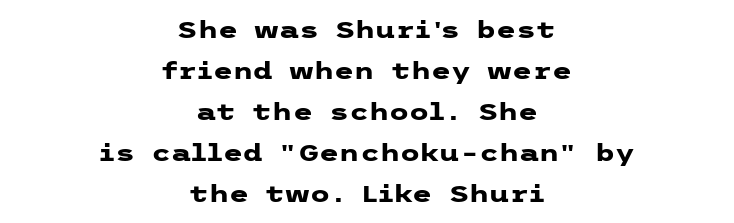
{"italic": "no", "bold": "yes", "underline": "no", "align": "center", "line_spacing_ratio": 1.78, "letter_spacing": "normal", "letter_spacing_em": 0.0, "glyph_px": 23}
